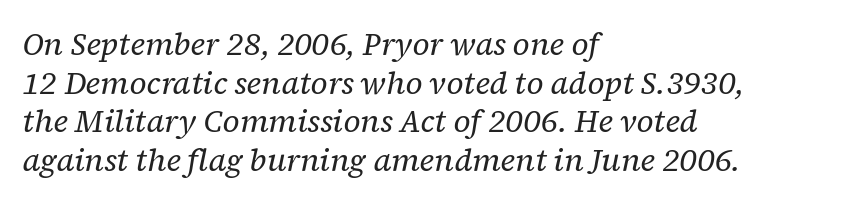
Q: Is the text bold? A: No.
Q: Is the text italic (slanted)? A: Yes, it leans right by about 12 degrees.
Q: Is the typeface a serif or a sans-serif typeface? A: Serif.
Q: Is the text underlined? A: No.
Q: How is the paragraph aligned? A: Left-aligned.
Q: Is the spacing between letters normal or unusually wide? A: Normal.
Q: Is the spacing between lines tight, normal or loose? A: Normal.
Q: Width (condensed, normal, or wide)? A: Normal.
Q: Stroke contrast? A: Low.
Q: x-height? A: Medium.
Q: Monospaced? A: No.
